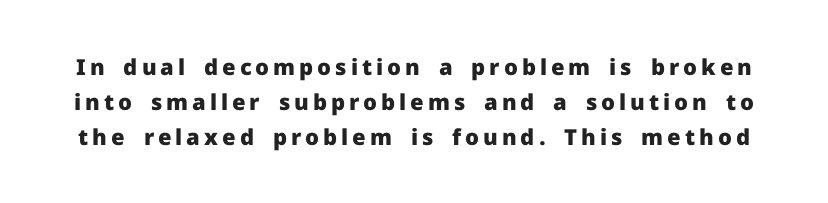
{"italic": "no", "bold": "yes", "underline": "no", "line_spacing": "normal", "line_spacing_ratio": 1.59, "glyph_px": 22}
